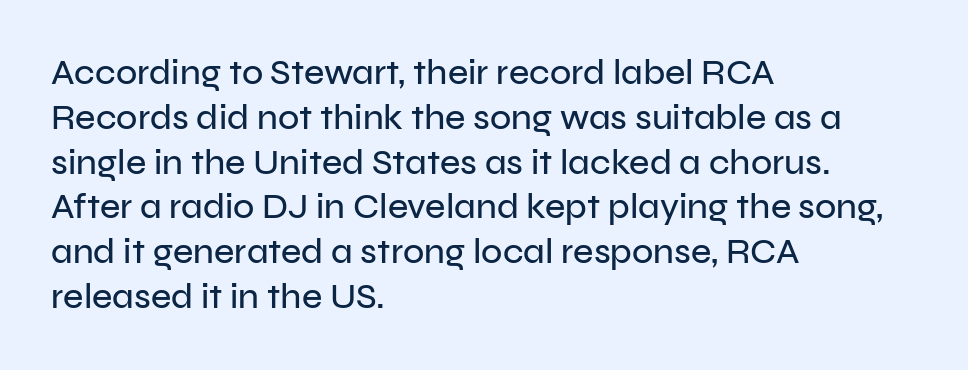
{"serif": "no", "italic": "no", "width": "normal", "stroke_contrast": "low", "x_height": "medium", "monospaced": "no", "underline": "no", "align": "left", "line_spacing": "normal", "line_spacing_ratio": 1.28, "letter_spacing": "normal", "letter_spacing_em": 0.0, "glyph_px": 35}
